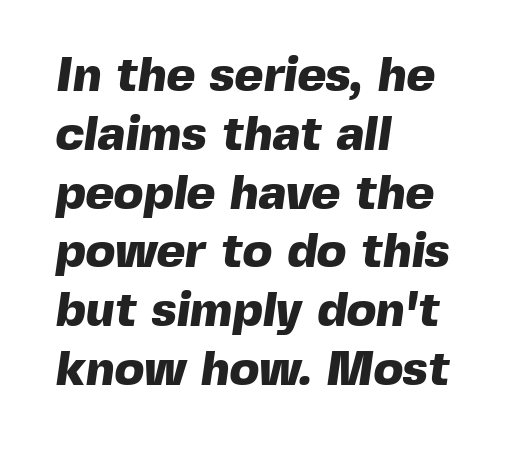
The lines in this sample share a left origin and differ only in where they stop. Underline: absent. Check where the strokes stop: nothing finishes them off — pure sans. The face used here is rendered with its standard letterfit. Emphasis by weight is at full strength: bold.
